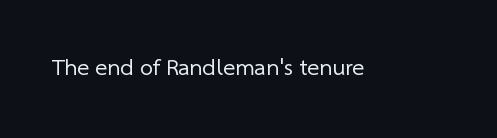
{"bold": "no", "underline": "no", "letter_spacing": "normal", "letter_spacing_em": 0.0, "glyph_px": 23}
